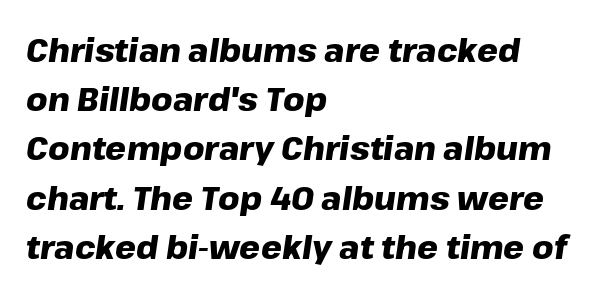
{"italic": "yes", "lean": "right", "slant_degrees": 8, "bold": "yes", "weight": "heavy", "width": "normal", "stroke_contrast": "low", "x_height": "medium", "monospaced": "no", "underline": "no", "align": "left", "line_spacing": "normal", "line_spacing_ratio": 1.49, "letter_spacing": "normal", "letter_spacing_em": 0.0, "glyph_px": 33}
